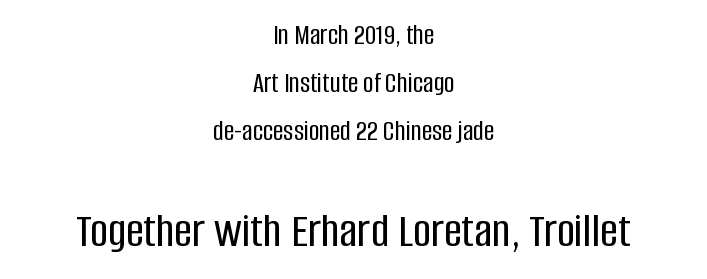
Q: Is the text italic (slanted)? A: No, it is upright.
Q: Is the typeface a serif or a sans-serif typeface? A: Sans-serif.
Q: Is the text underlined? A: No.
Q: How is the paragraph aligned? A: Centered.
Q: Is the spacing between letters normal or unusually wide? A: Normal.
Q: Is the spacing between lines tight, normal or loose? A: Normal.
Q: Which block of text is set in a larger size, the first (top) or the second (bottom)? A: The second (bottom) one.
Q: Width (condensed, normal, or wide)? A: Condensed.
Q: Stroke contrast? A: Low.
Q: x-height? A: Large.
Q: Monospaced? A: No.
